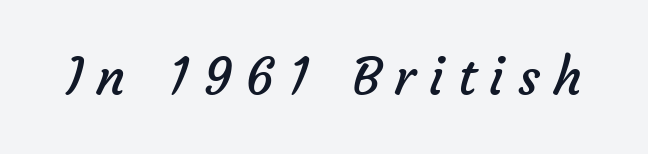
Q: Is the text bold? A: No.
Q: Is the typeface a serif or a sans-serif typeface? A: Sans-serif.
Q: Is the text underlined? A: No.
Q: Is the spacing between letters normal or unusually wide? A: Unusually wide.
Q: Width (condensed, normal, or wide)? A: Normal.
Q: Stroke contrast? A: Low.
Q: x-height? A: Medium.
Q: Monospaced? A: No.
